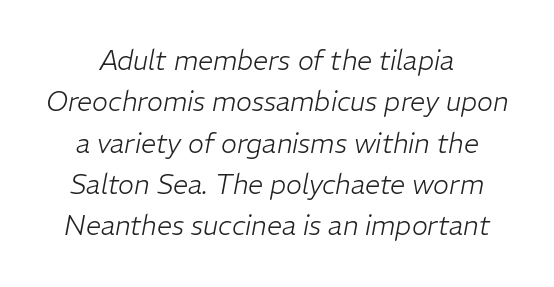
{"italic": "yes", "lean": "right", "slant_degrees": 11, "bold": "no", "underline": "no", "line_spacing": "normal", "line_spacing_ratio": 1.53, "letter_spacing": "normal", "letter_spacing_em": 0.0, "glyph_px": 27}
